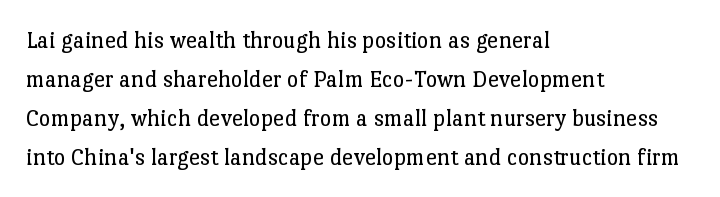
The space between consecutive lines is moderate. In terms of letterspacing, this is plain default setting. This rendering features lettering with no underline. Is the stroke heavy? The answer is a plain regular-or-lighter.
